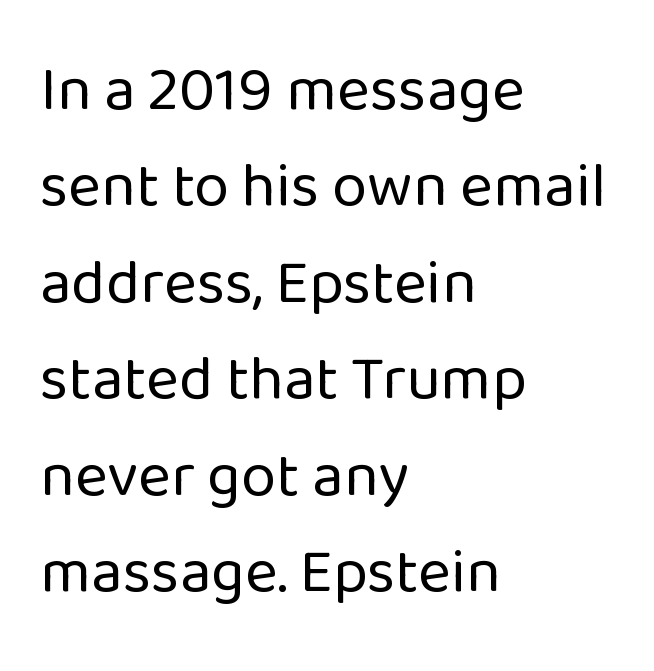
The image shows 63 px regular-weight sans-serif type, upright; set left-aligned, normal line spacing (1.53x), normal letter spacing, not underlined; low stroke contrast and a medium x-height.
